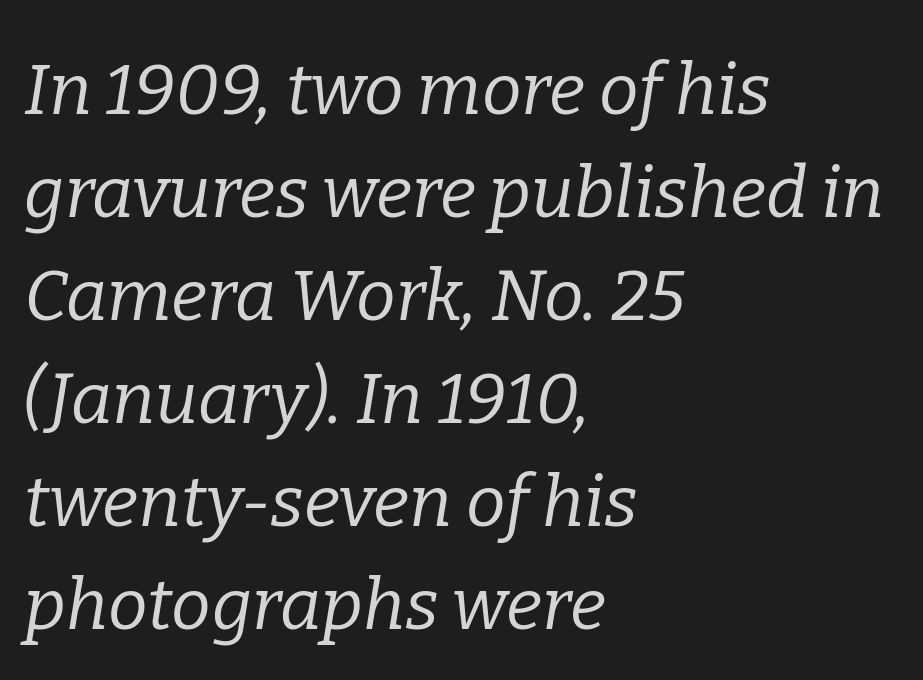
{"serif": "yes", "italic": "yes", "lean": "right", "slant_degrees": 9, "bold": "no", "weight": "regular", "width": "normal", "stroke_contrast": "low", "x_height": "medium", "monospaced": "no", "underline": "no", "align": "left", "line_spacing": "normal", "line_spacing_ratio": 1.45, "letter_spacing": "normal", "letter_spacing_em": 0.0, "glyph_px": 71}
